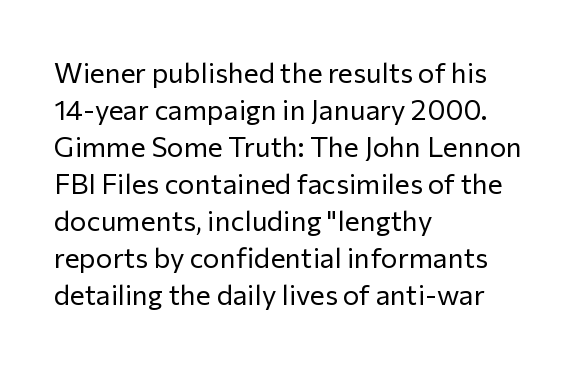
Q: Is the text bold? A: No.
Q: Is the text italic (slanted)? A: No, it is upright.
Q: Is the typeface a serif or a sans-serif typeface? A: Sans-serif.
Q: Is the text underlined? A: No.
Q: How is the paragraph aligned? A: Left-aligned.
Q: Is the spacing between letters normal or unusually wide? A: Normal.
Q: Is the spacing between lines tight, normal or loose? A: Normal.
Q: Width (condensed, normal, or wide)? A: Normal.
Q: Stroke contrast? A: Low.
Q: x-height? A: Medium.
Q: Monospaced? A: No.
